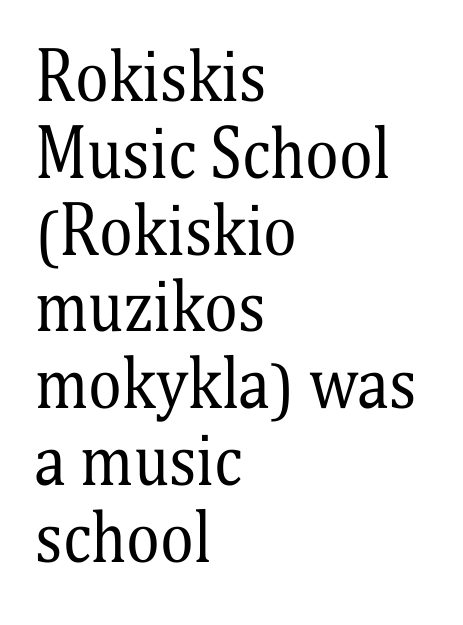
{"serif": "yes", "italic": "no", "bold": "no", "weight": "regular", "width": "condensed", "stroke_contrast": "medium", "x_height": "medium", "monospaced": "no", "underline": "no", "align": "left", "line_spacing_ratio": 1.2, "letter_spacing": "normal", "letter_spacing_em": 0.0, "glyph_px": 64}
